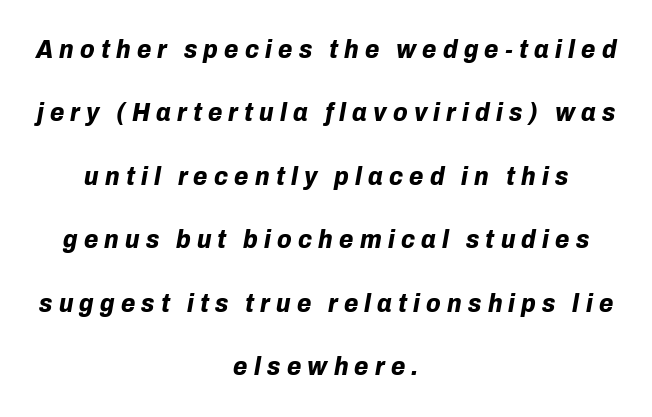
The image shows 26 px bold type, italic (leaning right); set centered, loose line spacing (2.44x), unusually wide letter spacing (+0.24 em), not underlined.
